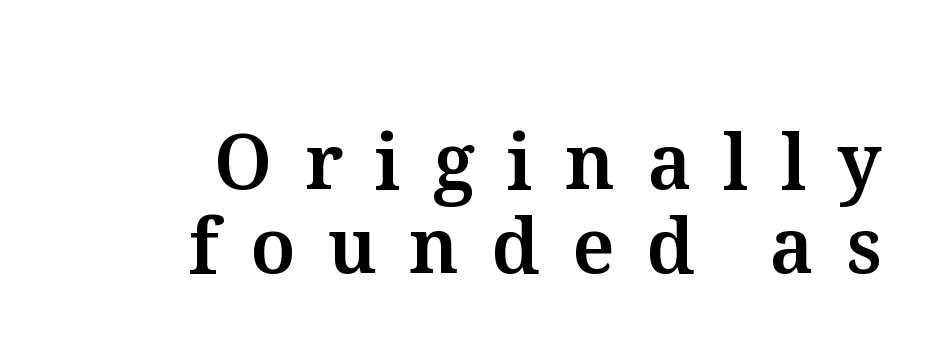
The image shows 76 px text type, upright; set right-aligned, tight line spacing (1.1x), unusually wide letter spacing (+0.42 em), not underlined; medium stroke contrast and a medium x-height.
